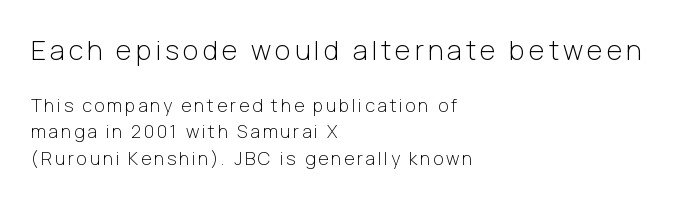
The image shows 27 px text type, upright; set left-aligned, normal line spacing (1.46x), not underlined; the first (top) block is 1.5x larger.
